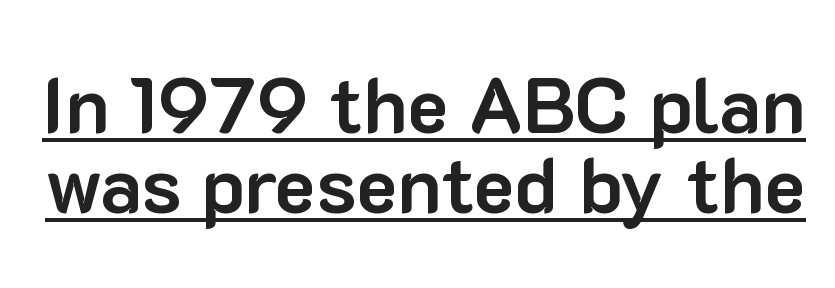
The image shows 78 px bold sans-serif type, upright; set tight line spacing (1.03x), normal letter spacing, underlined; low stroke contrast and a medium x-height.
